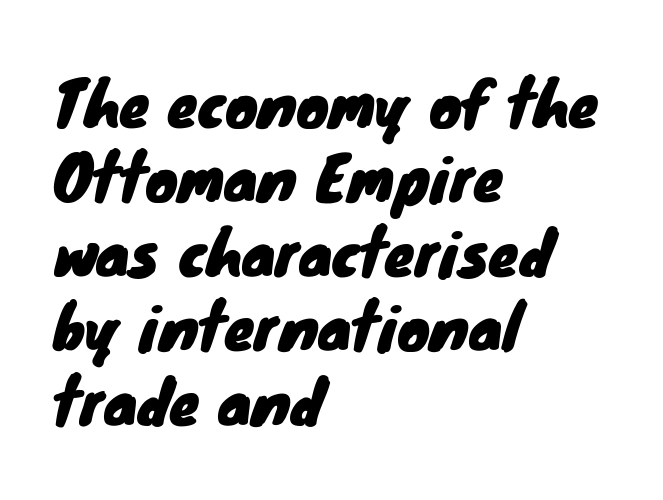
The image shows 61 px sans-serif type; set left-aligned, line spacing 1.22x, normal letter spacing, not underlined; low stroke contrast and a small x-height.
